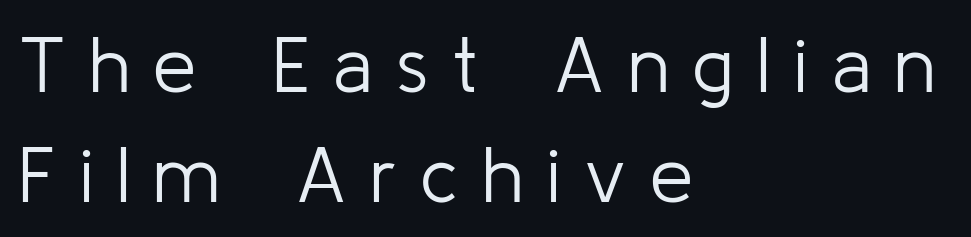
{"serif": "no", "italic": "no", "bold": "no", "weight": "light", "width": "normal", "stroke_contrast": "low", "x_height": "medium", "monospaced": "no", "underline": "no", "align": "left", "line_spacing": "normal", "line_spacing_ratio": 1.41, "letter_spacing": "wide", "letter_spacing_em": 0.3, "glyph_px": 78}
